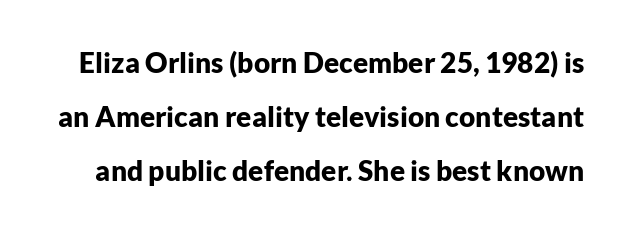
Q: Is the text bold? A: Yes.
Q: Is the text italic (slanted)? A: No, it is upright.
Q: Is the typeface a serif or a sans-serif typeface? A: Sans-serif.
Q: Is the text underlined? A: No.
Q: Is the spacing between letters normal or unusually wide? A: Normal.
Q: Is the spacing between lines tight, normal or loose? A: Loose.
Q: Width (condensed, normal, or wide)? A: Normal.
Q: Stroke contrast? A: Low.
Q: x-height? A: Medium.
Q: Monospaced? A: No.
